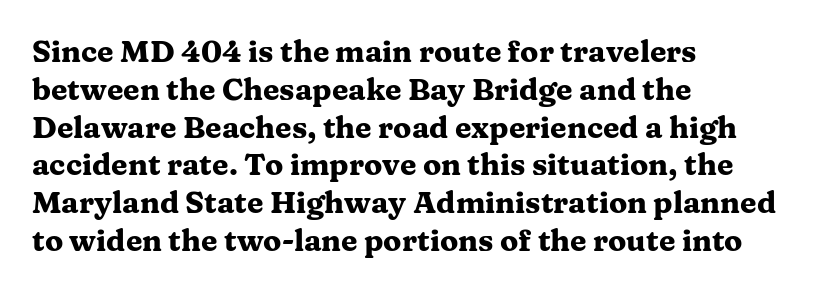
Q: Is the text bold? A: Yes.
Q: Is the text italic (slanted)? A: No, it is upright.
Q: Is the typeface a serif or a sans-serif typeface? A: Serif.
Q: Is the text underlined? A: No.
Q: How is the paragraph aligned? A: Left-aligned.
Q: Is the spacing between letters normal or unusually wide? A: Normal.
Q: Is the spacing between lines tight, normal or loose? A: Normal.
Q: Width (condensed, normal, or wide)? A: Wide.
Q: Stroke contrast? A: Medium.
Q: x-height? A: Medium.
Q: Monospaced? A: No.
